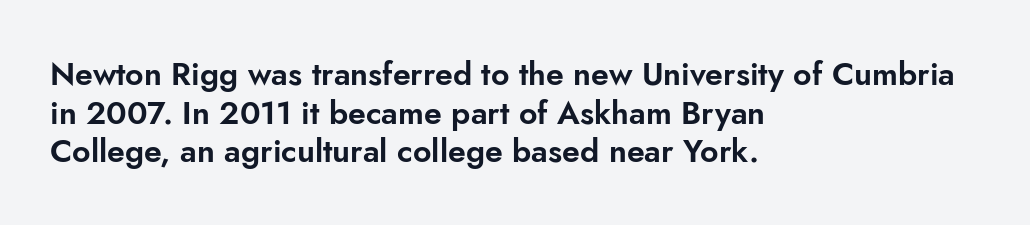
I'd call this a sans setting — the letters go barefoot. Between one letter and the next there's only the usual sliver of space. The face used here is proportionally spaced, like ordinary book or web type. Posture: straight, roman, zero tilt.
